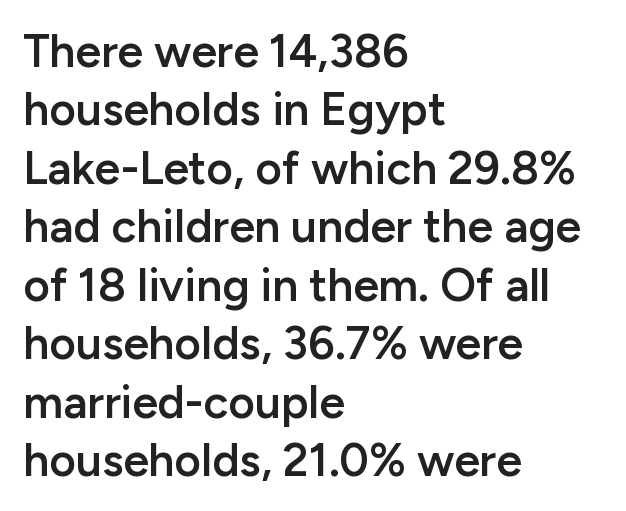
{"serif": "no", "italic": "no", "bold": "semi", "weight": "semibold", "width": "normal", "stroke_contrast": "low", "x_height": "medium", "monospaced": "no", "underline": "no", "align": "left", "line_spacing": "normal", "line_spacing_ratio": 1.27, "letter_spacing": "normal", "letter_spacing_em": 0.0, "glyph_px": 46}
